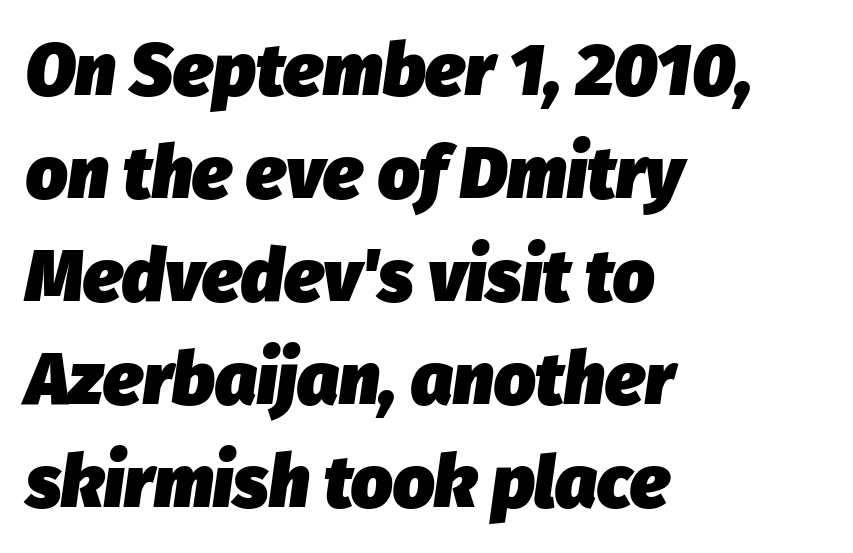
Q: Is the text bold? A: Yes.
Q: Is the text italic (slanted)? A: Yes, it leans right by about 8 degrees.
Q: Is the text underlined? A: No.
Q: How is the paragraph aligned? A: Left-aligned.
Q: Is the spacing between letters normal or unusually wide? A: Normal.
Q: Is the spacing between lines tight, normal or loose? A: Normal.
Q: Width (condensed, normal, or wide)? A: Normal.
Q: Stroke contrast? A: Low.
Q: x-height? A: Medium.
Q: Monospaced? A: No.
